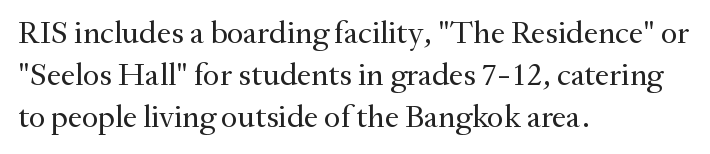
Q: Is the text bold? A: No.
Q: Is the text italic (slanted)? A: No, it is upright.
Q: Is the typeface a serif or a sans-serif typeface? A: Serif.
Q: Is the text underlined? A: No.
Q: How is the paragraph aligned? A: Left-aligned.
Q: Is the spacing between letters normal or unusually wide? A: Normal.
Q: Is the spacing between lines tight, normal or loose? A: Normal.
Q: Width (condensed, normal, or wide)? A: Normal.
Q: Stroke contrast? A: Medium.
Q: x-height? A: Small.
Q: Monospaced? A: No.
